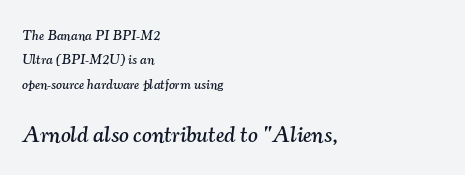
Honestly, there is no underline to notice here at all. Notice how the stems are inclined rather than vertical — that's the hallmark of italics. Short and long lines alike share a common starting point at left. Default kerning and tracking; the words read as compact shapes. Size hierarchy here favors the trailing block over the leading one.
